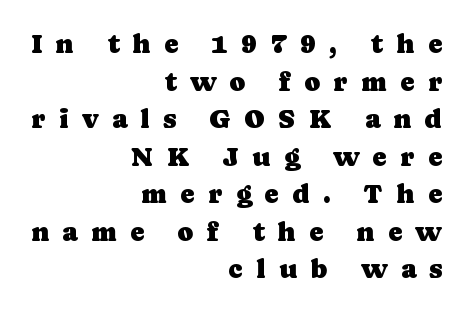
If you drew a ruler down the right edge, every line would touch it. Compared with typical body copy, the letter spacing here is much looser. Each new line begins a customary step beneath the previous one. Decoration check: the copy has no underline. The axis of the letterforms is exactly vertical.
